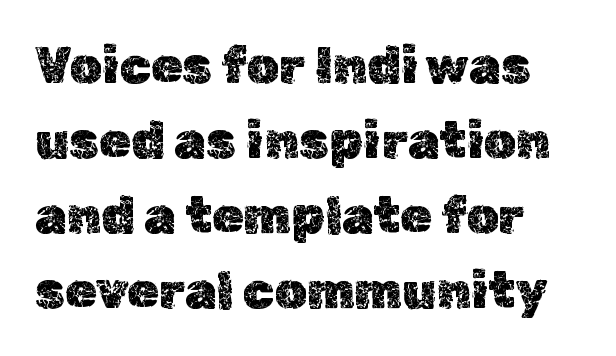
This rendering uses left alignment, leaving the right contour irregular. Note the varied advance widths — an 'i' is clearly narrower than an 'm'. You could call the tracking neutral — neither tight nor loose. This is roman type, the default non-slanted kind.
